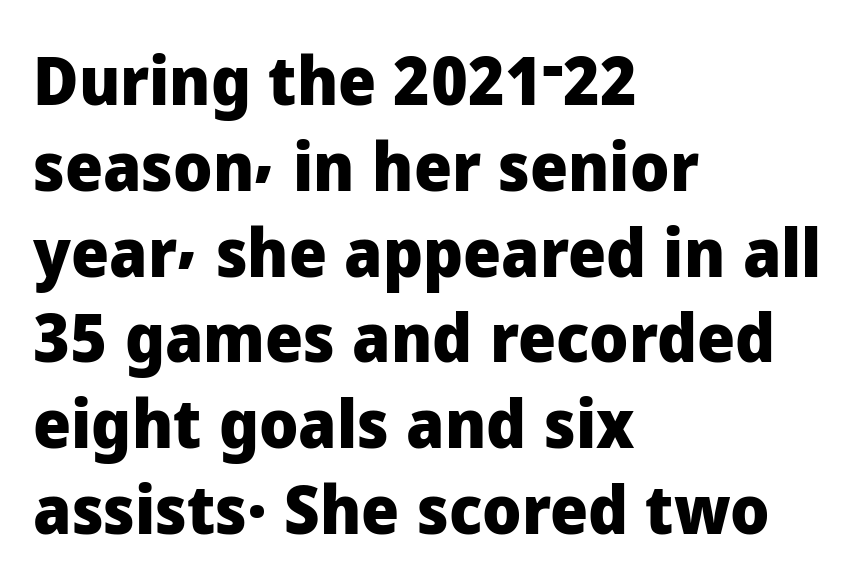
Q: Is the text bold? A: Yes.
Q: Is the text italic (slanted)? A: No, it is upright.
Q: Is the typeface a serif or a sans-serif typeface? A: Sans-serif.
Q: Is the text underlined? A: No.
Q: How is the paragraph aligned? A: Left-aligned.
Q: Is the spacing between letters normal or unusually wide? A: Normal.
Q: Is the spacing between lines tight, normal or loose? A: Normal.
Q: Width (condensed, normal, or wide)? A: Normal.
Q: Stroke contrast? A: Low.
Q: x-height? A: Medium.
Q: Monospaced? A: No.
